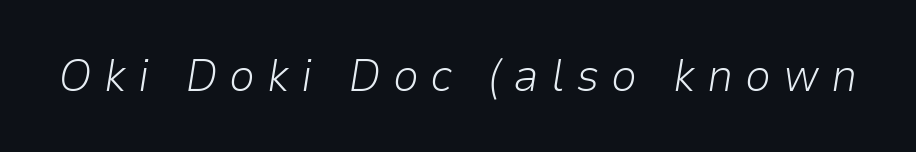
Quick note: underline off. Style check: oblique. The face used here is rendered with a markedly widened letterfit. The cut favours lightness, reaching ordinary text weight at its darkest.
